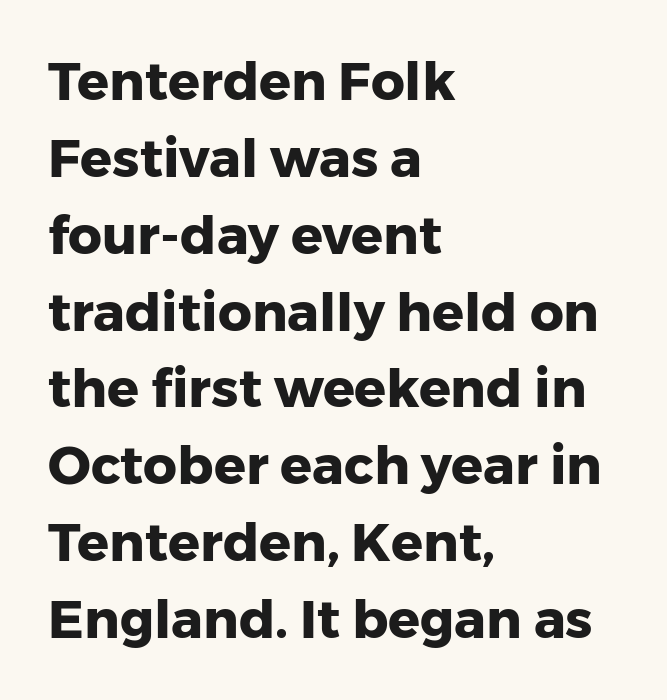
The foot of each line stays bare and open. The glyphs in this specimen are sans serif. Summary of vertical rhythm: regular, with standard interline spacing. The line texture is even and compact thanks to regular tracking.
